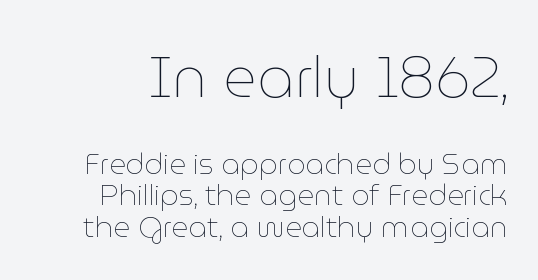
The image shows 58 px thin type, upright; set tight line spacing (1.09x), normal letter spacing, not underlined; the first (top) block is 2.0x larger; low stroke contrast and a medium x-height.
